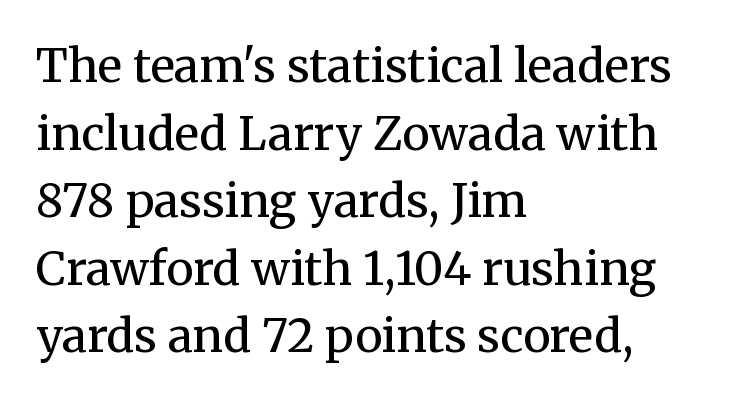
The letters advance in unequal steps, a hallmark of proportional type. Which margin do the lines hug? The left one — the right edge is uneven. There is no visible air inserted between adjacent glyphs. The passage shown is not bold in any degree.
